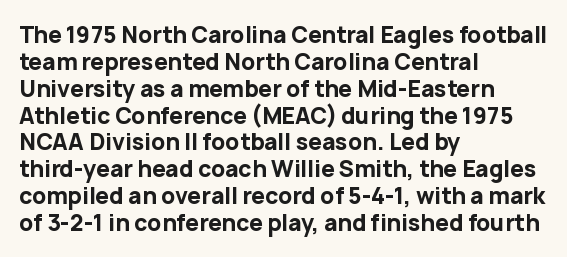
{"italic": "no", "bold": "yes", "underline": "no", "align": "left", "line_spacing_ratio": 1.22, "letter_spacing": "normal", "letter_spacing_em": 0.0, "glyph_px": 22}
